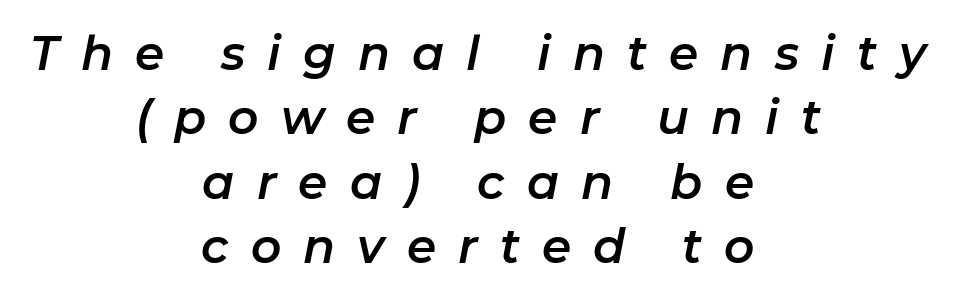
The image shows 47 px text type, italic (leaning right); set centered, normal line spacing (1.37x), unusually wide letter spacing (+0.47 em), not underlined; low stroke contrast and a medium x-height.
